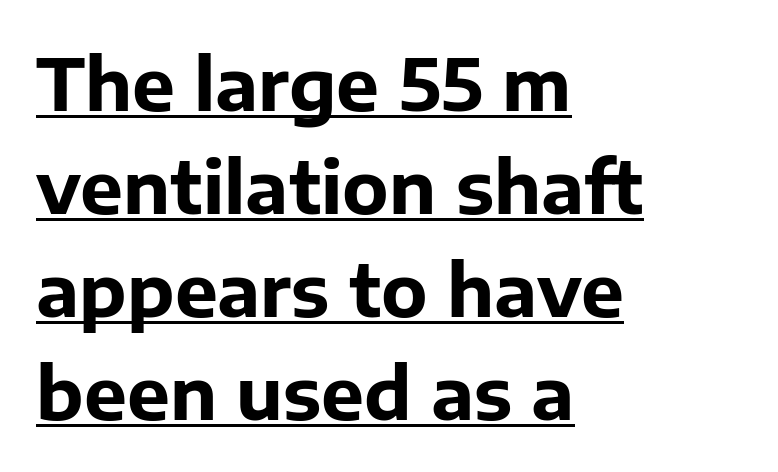
{"serif": "no", "italic": "no", "bold": "yes", "weight": "bold", "width": "normal", "stroke_contrast": "low", "x_height": "medium", "monospaced": "no", "underline": "yes", "align": "left", "line_spacing": "normal", "line_spacing_ratio": 1.43, "letter_spacing": "normal", "letter_spacing_em": 0.0, "glyph_px": 72}
